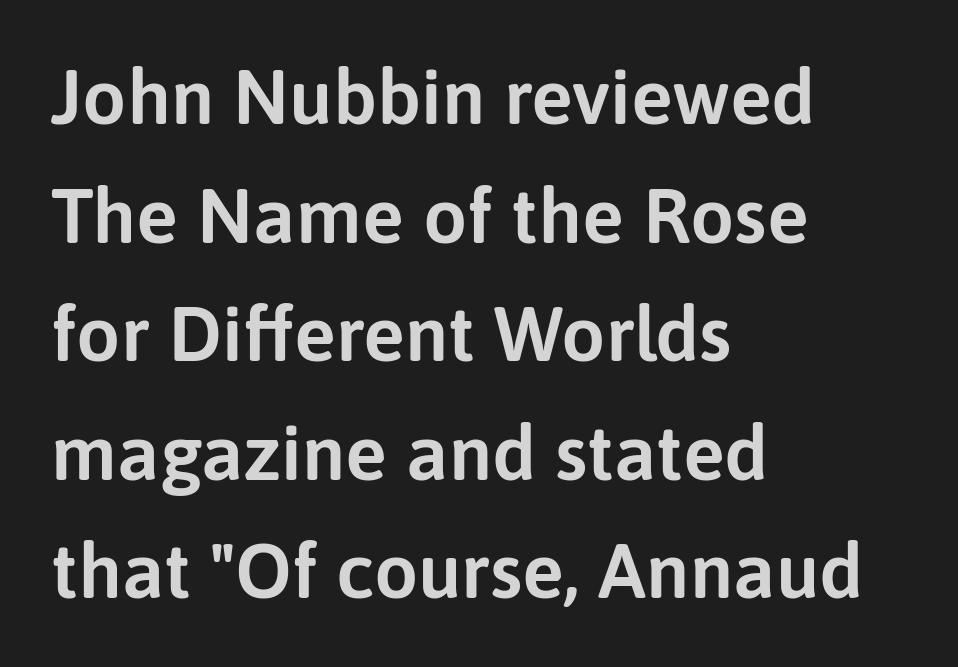
The image shows 78 px sans-serif type, upright; set left-aligned, normal line spacing (1.52x), normal letter spacing, not underlined; low stroke contrast and a medium x-height.
